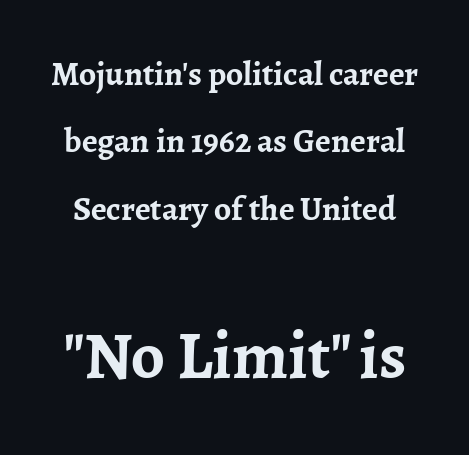
Q: Is the text bold? A: Yes.
Q: Is the text italic (slanted)? A: No, it is upright.
Q: Is the typeface a serif or a sans-serif typeface? A: Serif.
Q: Is the text underlined? A: No.
Q: Is the spacing between letters normal or unusually wide? A: Normal.
Q: Is the spacing between lines tight, normal or loose? A: Loose.
Q: Which block of text is set in a larger size, the first (top) or the second (bottom)? A: The second (bottom) one.
Q: Width (condensed, normal, or wide)? A: Normal.
Q: Stroke contrast? A: Low.
Q: x-height? A: Medium.
Q: Monospaced? A: No.
